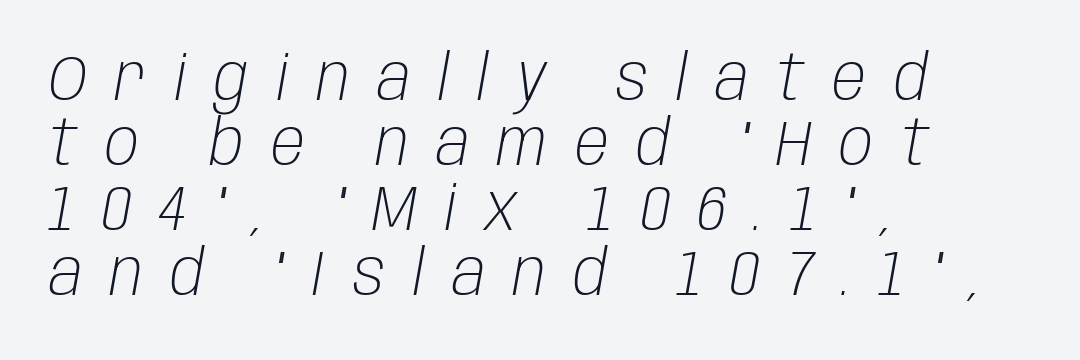
{"italic": "yes", "lean": "right", "slant_degrees": 10, "bold": "no", "weight": "light", "width": "condensed", "stroke_contrast": "low", "x_height": "large", "monospaced": "no", "underline": "no", "align": "left", "line_spacing": "tight", "line_spacing_ratio": 1.03, "letter_spacing": "wide", "letter_spacing_em": 0.44, "glyph_px": 63}
